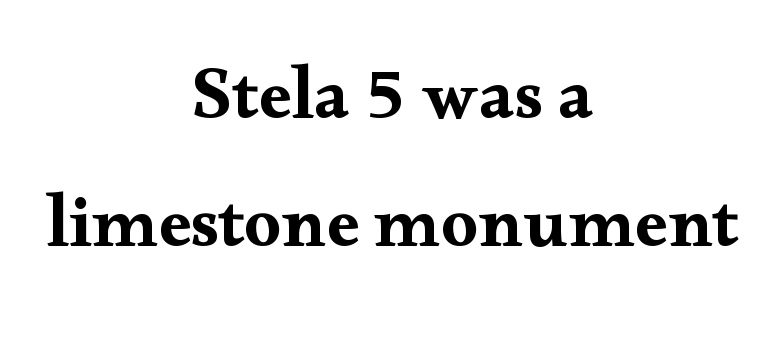
The image shows 73 px wide serif type, upright; set centered, line spacing 1.75x, normal letter spacing, not underlined; medium stroke contrast and a small x-height.
